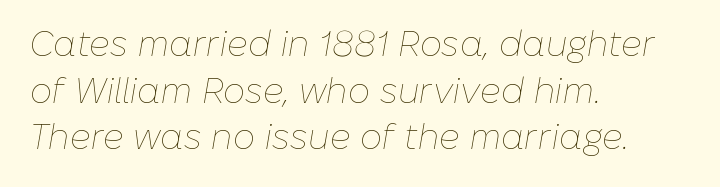
{"italic": "yes", "lean": "right", "slant_degrees": 10, "bold": "no", "weight": "thin", "width": "normal", "stroke_contrast": "low", "x_height": "medium", "monospaced": "no", "underline": "no", "align": "left", "line_spacing": "normal", "line_spacing_ratio": 1.33, "letter_spacing": "normal", "letter_spacing_em": 0.0, "glyph_px": 35}
